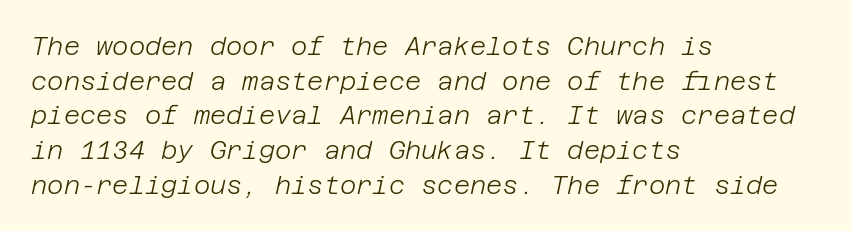
{"italic": "yes", "lean": "right", "slant_degrees": 12, "bold": "no", "underline": "no", "align": "left", "line_spacing": "normal", "line_spacing_ratio": 1.39, "letter_spacing": "normal", "letter_spacing_em": 0.0, "glyph_px": 25}
